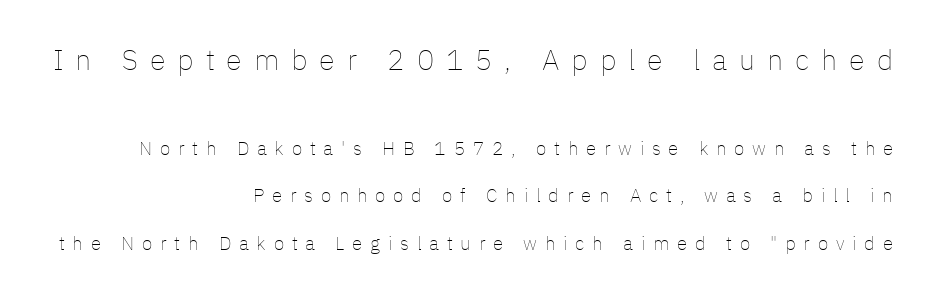
Q: Is the text bold? A: No.
Q: Is the text italic (slanted)? A: No, it is upright.
Q: Is the text underlined? A: No.
Q: How is the paragraph aligned? A: Right-aligned.
Q: Is the spacing between letters normal or unusually wide? A: Unusually wide.
Q: Is the spacing between lines tight, normal or loose? A: Loose.
Q: Which block of text is set in a larger size, the first (top) or the second (bottom)? A: The first (top) one.
Q: Width (condensed, normal, or wide)? A: Normal.
Q: Stroke contrast? A: Low.
Q: x-height? A: Medium.
Q: Monospaced? A: No.
